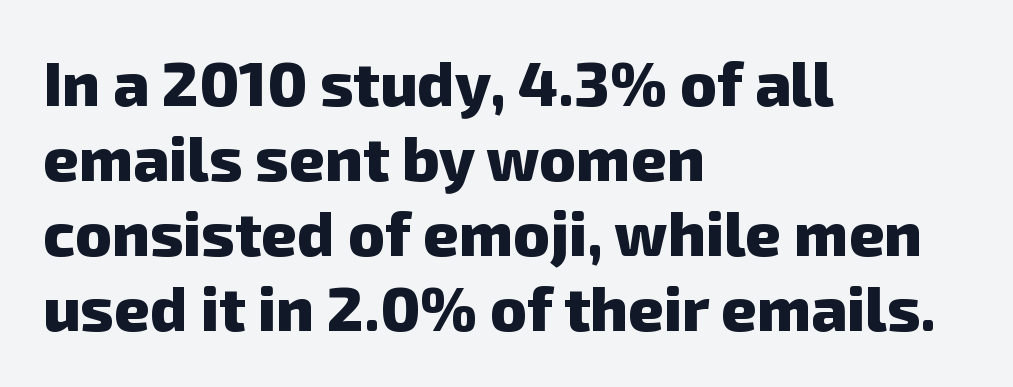
{"serif": "no", "bold": "yes", "weight": "heavy", "width": "normal", "stroke_contrast": "low", "x_height": "medium", "monospaced": "no", "underline": "no", "align": "left", "line_spacing_ratio": 1.21, "letter_spacing": "normal", "letter_spacing_em": 0.0, "glyph_px": 62}
